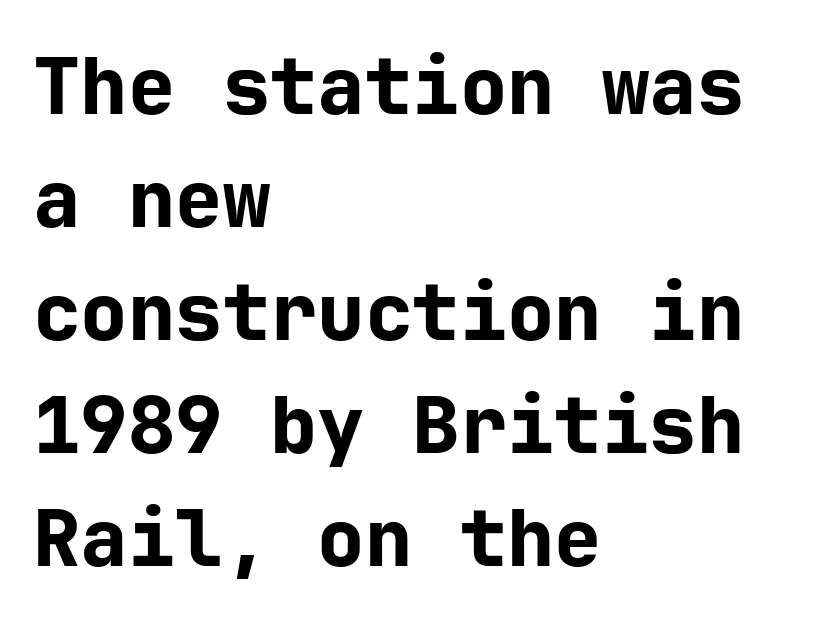
{"serif": "no", "italic": "no", "bold": "yes", "weight": "bold", "width": "normal", "stroke_contrast": "low", "x_height": "medium", "underline": "no", "align": "left", "line_spacing": "normal", "line_spacing_ratio": 1.43, "letter_spacing": "normal", "letter_spacing_em": 0.0, "glyph_px": 79}
